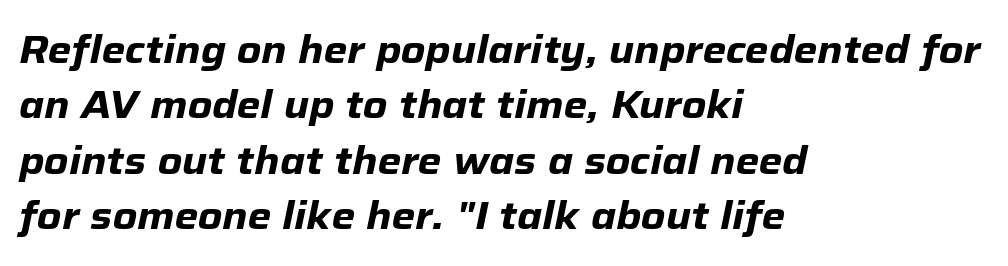
The image shows 38 px heavy type, italic (leaning right); set left-aligned, normal line spacing (1.46x), normal letter spacing, not underlined; low stroke contrast and a medium x-height.
